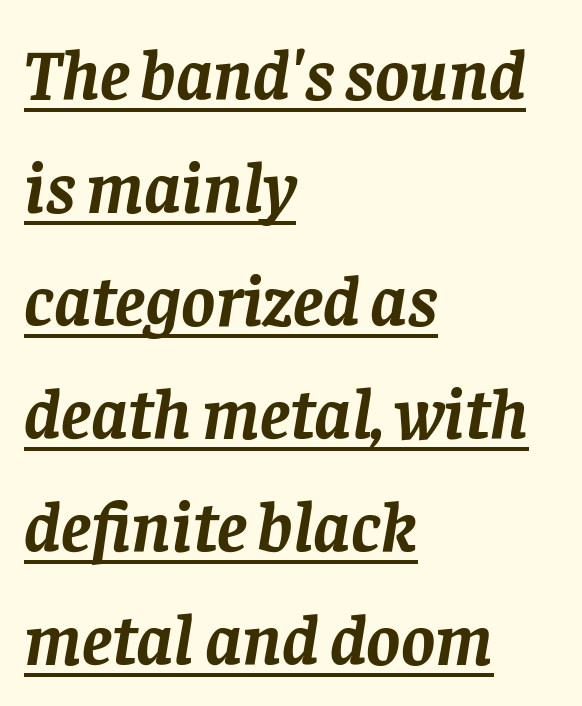
{"serif": "yes", "italic": "yes", "lean": "right", "slant_degrees": 8, "bold": "yes", "weight": "semibold", "width": "normal", "stroke_contrast": "low", "x_height": "large", "monospaced": "no", "underline": "yes", "align": "left", "line_spacing": "normal", "line_spacing_ratio": 1.57, "letter_spacing": "normal", "letter_spacing_em": 0.0, "glyph_px": 72}
